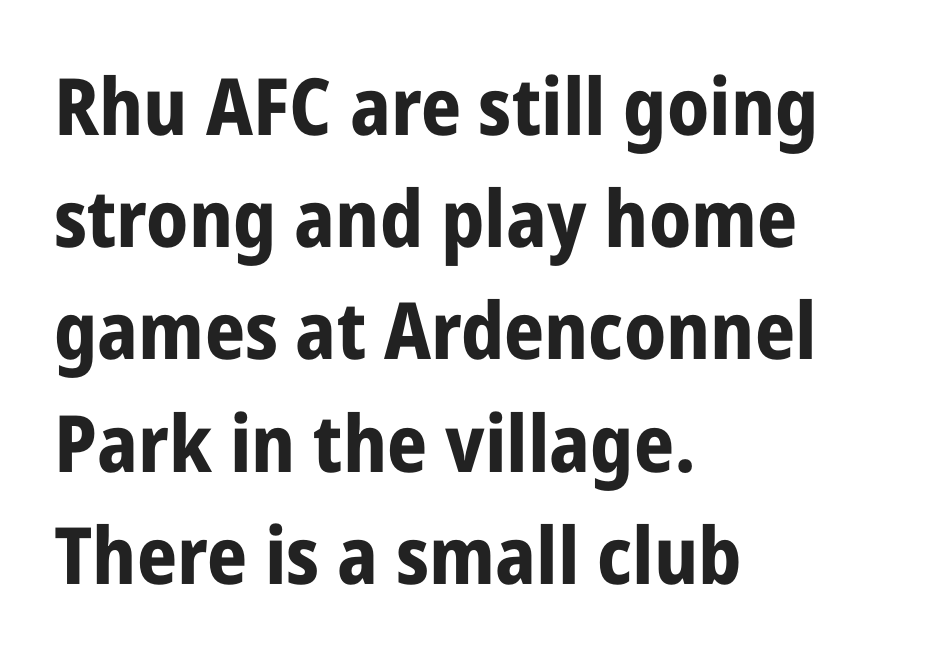
{"serif": "no", "italic": "no", "bold": "yes", "weight": "bold", "width": "condensed", "stroke_contrast": "low", "x_height": "large", "monospaced": "no", "underline": "no", "align": "left", "line_spacing": "normal", "line_spacing_ratio": 1.42, "letter_spacing": "normal", "letter_spacing_em": 0.0, "glyph_px": 79}
